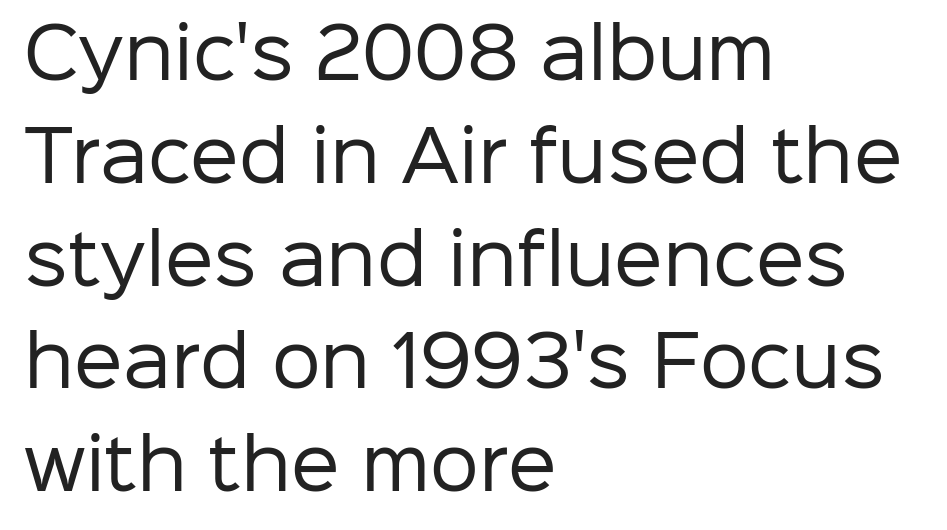
The lettering holds an erect, upright posture throughout. Observe the absence of serifs on each vertical stroke in this sample. Glyph-to-glyph distance matches everyday printed text. The font sits on the lighter half of the weight spectrum, regular included.
